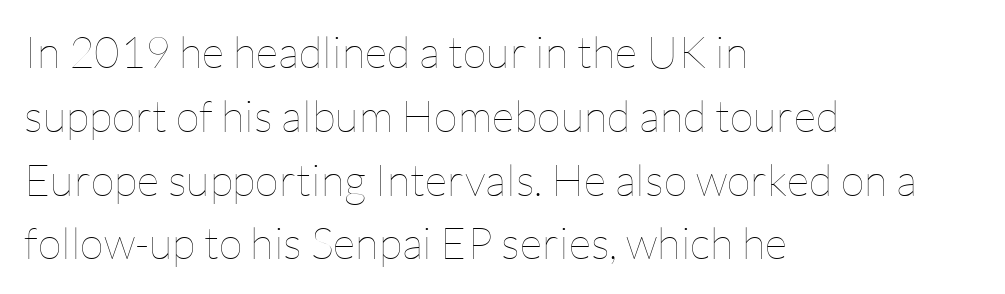
The image shows 44 px thin type, upright; set left-aligned, normal line spacing (1.45x), normal letter spacing, not underlined; low stroke contrast and a medium x-height.
